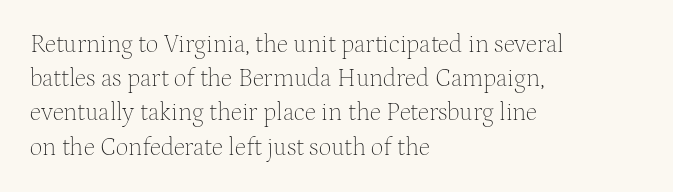
The area under the type is left untouched. A roman cut, with each character standing at attention. Observe the ordinary spacing: letters are neighbours, not strangers. Notice how the passage keeps a crisp vertical edge on the left only.
